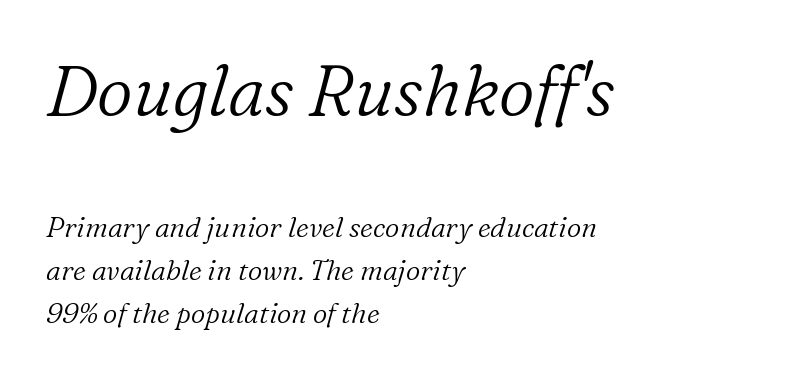
An italicized treatment has been applied to the whole sample. This sample uses plain, unmodified letter spacing. Leftover space on each line is placed entirely after the last word. Type without underlining. Character widths vary here, with narrow letters taking less room than wide ones. The initial chunk of copy outweighs the following chunk in type size.
